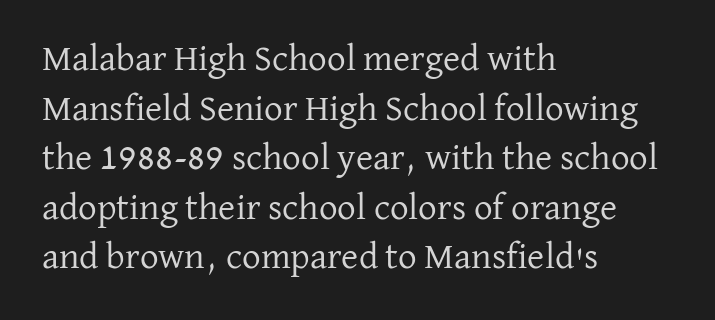
Q: Is the text bold? A: No.
Q: Is the text italic (slanted)? A: No, it is upright.
Q: Is the typeface a serif or a sans-serif typeface? A: Serif.
Q: Is the text underlined? A: No.
Q: How is the paragraph aligned? A: Left-aligned.
Q: Is the spacing between letters normal or unusually wide? A: Normal.
Q: Is the spacing between lines tight, normal or loose? A: Normal.
Q: Width (condensed, normal, or wide)? A: Normal.
Q: Stroke contrast? A: Low.
Q: x-height? A: Medium.
Q: Monospaced? A: No.
